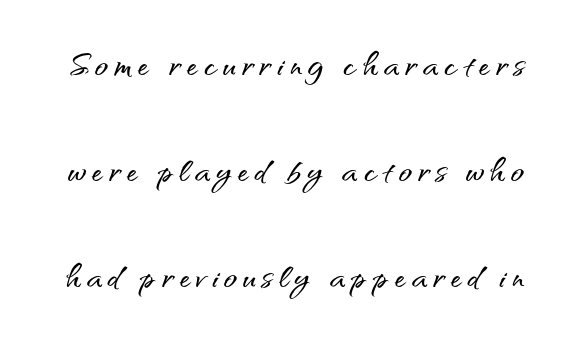
The image shows 44 px sans-serif type; set loose line spacing (2.41x), not underlined; medium stroke contrast and a small x-height.
